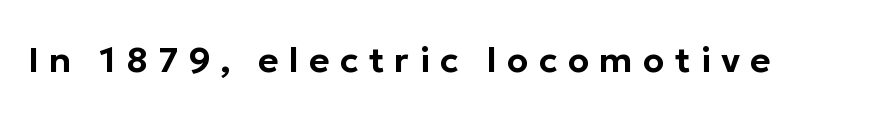
Q: Is the text italic (slanted)? A: No, it is upright.
Q: Is the typeface a serif or a sans-serif typeface? A: Sans-serif.
Q: Is the text underlined? A: No.
Q: Is the spacing between letters normal or unusually wide? A: Unusually wide.
Q: Width (condensed, normal, or wide)? A: Normal.
Q: Stroke contrast? A: Low.
Q: x-height? A: Medium.
Q: Monospaced? A: No.
